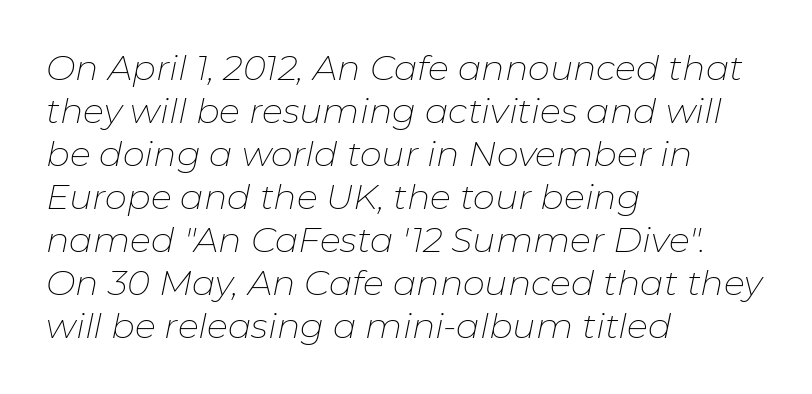
Q: Is the text bold? A: No.
Q: Is the text italic (slanted)? A: Yes, it leans right by about 11 degrees.
Q: Is the text underlined? A: No.
Q: How is the paragraph aligned? A: Left-aligned.
Q: Is the spacing between letters normal or unusually wide? A: Normal.
Q: Width (condensed, normal, or wide)? A: Normal.
Q: Stroke contrast? A: Low.
Q: x-height? A: Medium.
Q: Monospaced? A: No.
